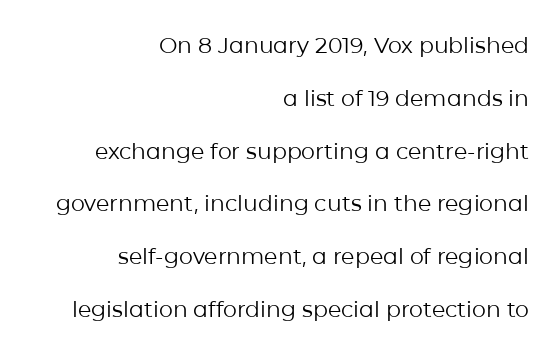
Q: Is the text bold? A: No.
Q: Is the text italic (slanted)? A: No, it is upright.
Q: Is the text underlined? A: No.
Q: How is the paragraph aligned? A: Right-aligned.
Q: Is the spacing between letters normal or unusually wide? A: Normal.
Q: Is the spacing between lines tight, normal or loose? A: Loose.
